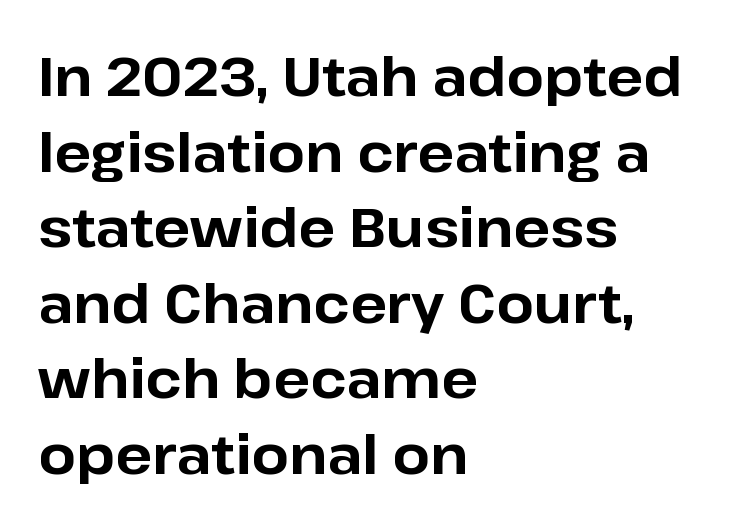
The image shows 54 px bold sans-serif type, upright; set left-aligned, normal line spacing (1.4x), normal letter spacing, not underlined; low stroke contrast and a medium x-height.
